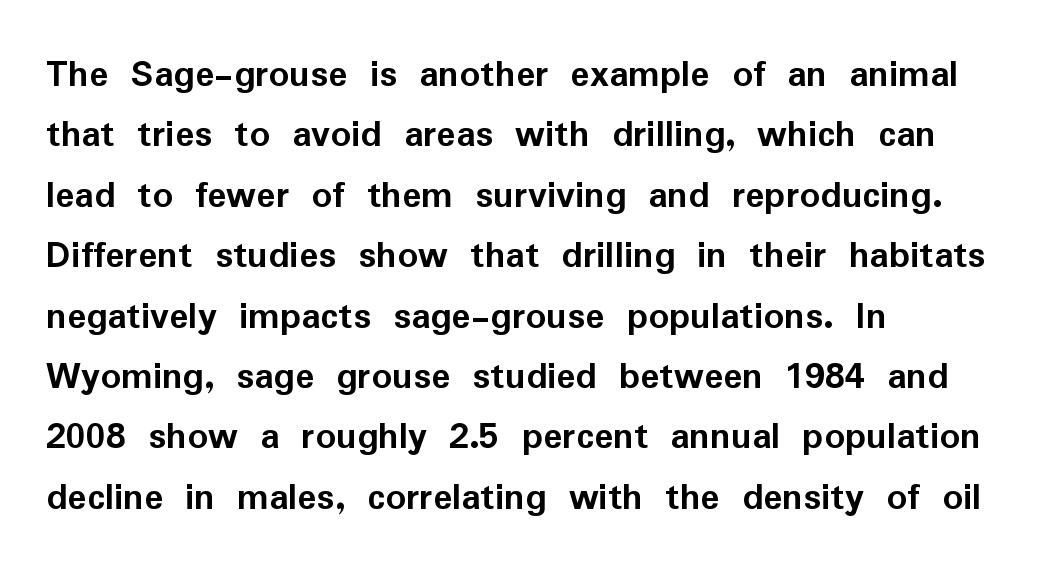
Q: Is the text bold? A: Yes.
Q: Is the text italic (slanted)? A: No, it is upright.
Q: Is the typeface a serif or a sans-serif typeface? A: Sans-serif.
Q: Is the text underlined? A: No.
Q: How is the paragraph aligned? A: Left-aligned.
Q: Is the spacing between letters normal or unusually wide? A: Normal.
Q: Is the spacing between lines tight, normal or loose? A: Normal.
Q: Width (condensed, normal, or wide)? A: Normal.
Q: Stroke contrast? A: Low.
Q: x-height? A: Medium.
Q: Monospaced? A: No.
